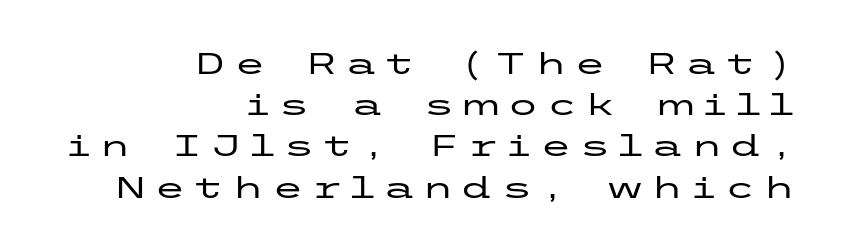
{"serif": "no", "italic": "no", "width": "wide", "stroke_contrast": "low", "x_height": "medium", "underline": "no", "align": "right", "line_spacing": "normal", "line_spacing_ratio": 1.42, "letter_spacing": "wide", "letter_spacing_em": 0.25, "glyph_px": 29}
